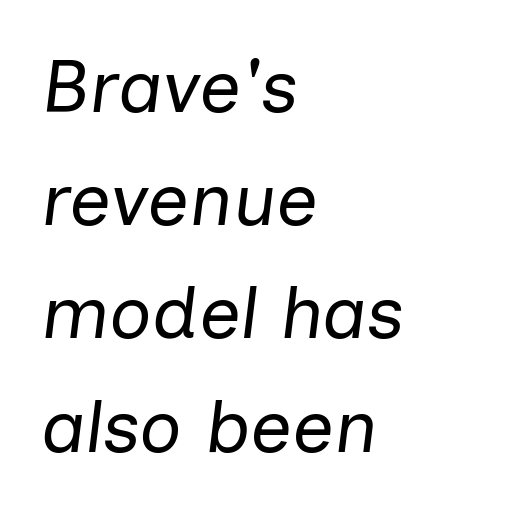
The image shows 74 px regular-weight type, italic (leaning right); set left-aligned, normal line spacing (1.53x), normal letter spacing, not underlined; low stroke contrast and a medium x-height.
